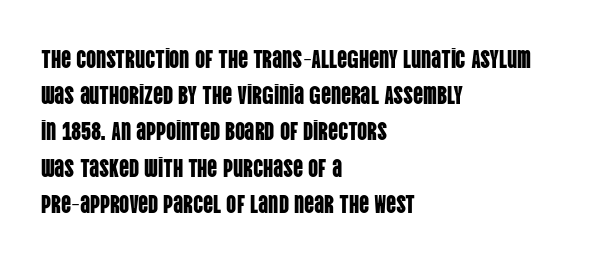
Q: Is the text italic (slanted)? A: No, it is upright.
Q: Is the text underlined? A: No.
Q: How is the paragraph aligned? A: Left-aligned.
Q: Is the spacing between letters normal or unusually wide? A: Normal.
Q: Is the spacing between lines tight, normal or loose? A: Normal.
